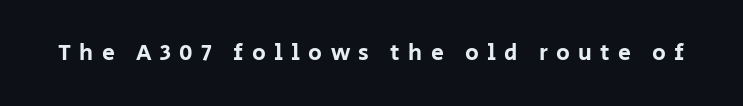
Q: Is the text italic (slanted)? A: No, it is upright.
Q: Is the text underlined? A: No.
Q: Is the spacing between letters normal or unusually wide? A: Unusually wide.
